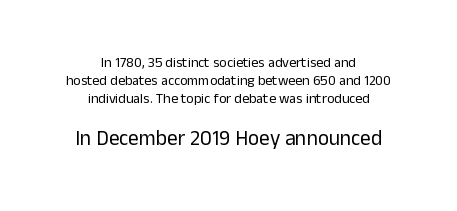
{"italic": "no", "bold": "no", "underline": "no", "align": "center", "line_spacing": "normal", "line_spacing_ratio": 1.29, "letter_spacing": "normal", "letter_spacing_em": 0.0, "larger_block": "second", "size_ratio": 1.5, "glyph_px": 21}
